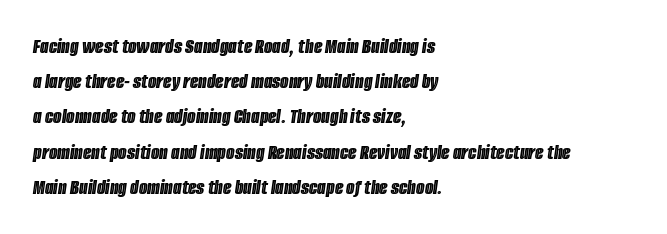
The gap between lines stays unmarked. This sample is left-justified, so line endings fall wherever the words run out. Caption: standard tracking, unaltered. The vertical gap from one line to the next is medium.
